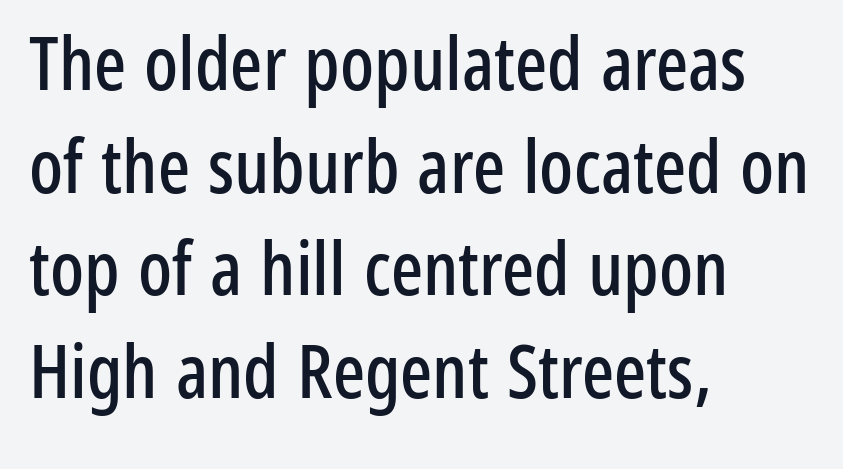
These lines sit exactly where default settings would place them. Style check: upright. Each word holds together tightly as a unit, with standard inter-letter gaps. Here the designer chose a conventional face with non-uniform glyph widths. Check the space under the baseline: it is left empty.
